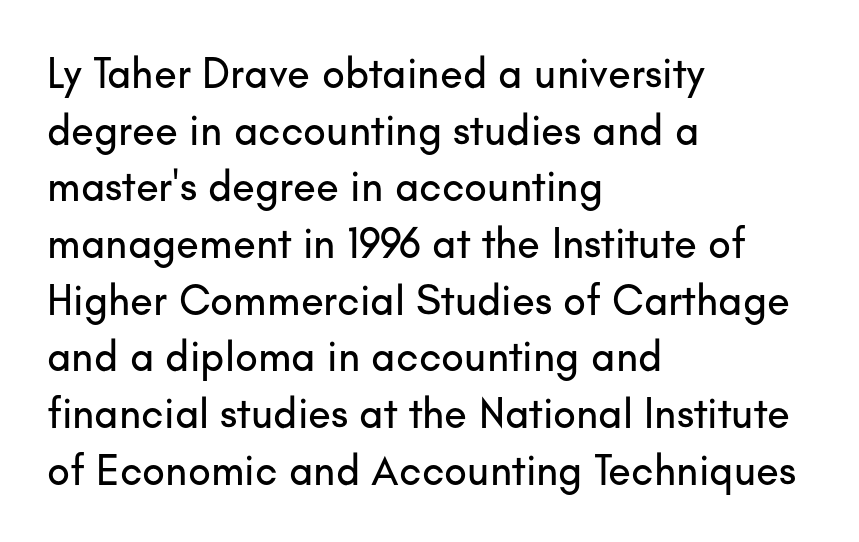
{"serif": "no", "italic": "no", "width": "normal", "stroke_contrast": "low", "x_height": "small", "monospaced": "no", "underline": "no", "align": "left", "line_spacing": "normal", "line_spacing_ratio": 1.35, "letter_spacing": "normal", "letter_spacing_em": 0.0, "glyph_px": 42}
